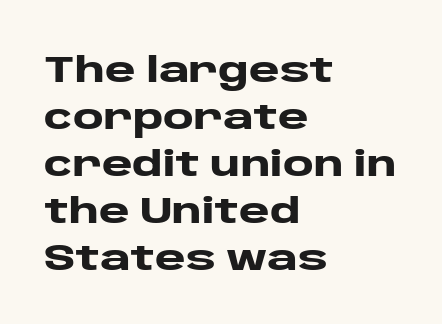
Every stem runs plumb, perpendicular to the baseline. Grotesque or geometric, the face here clearly has no serifs. Rule under the text: the space is simply empty. Proportional: the letters do not fall into vertical columns.
